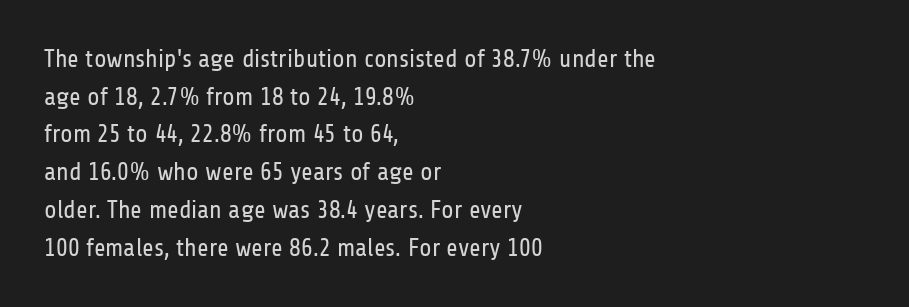
The face used here is rendered with its standard letterfit. Just letters on the line, the space beneath them empty. Caption: face not bold, strokes unweighted. Line spacing here is normal.
